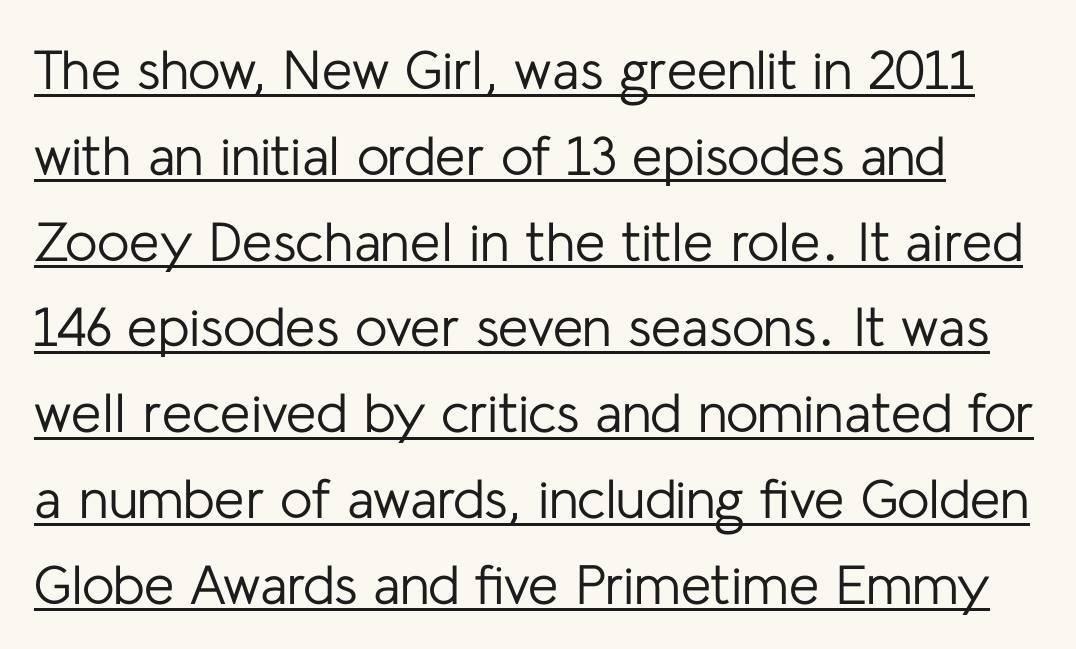
The image shows 55 px regular-weight sans-serif type, upright; set normal line spacing (1.56x), normal letter spacing, underlined; low stroke contrast and a medium x-height.
